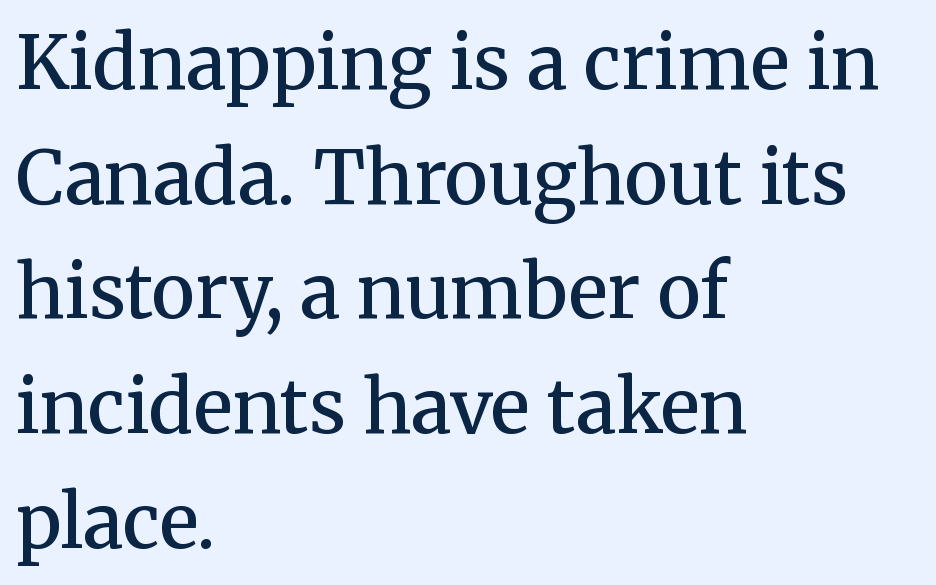
The axis of the letterforms is exactly vertical. Compared with an ordinary text face, these strokes are moderately heavier — a semibold. Do the characters align in a grid? No, the font is proportional. A bare baseline throughout the passage.
